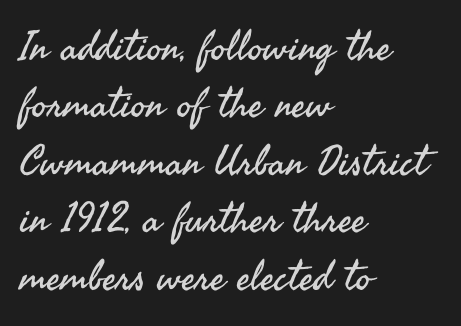
{"serif": "no", "bold": "no", "weight": "regular", "width": "normal", "stroke_contrast": "medium", "x_height": "small", "monospaced": "no", "underline": "no", "align": "left", "line_spacing": "normal", "line_spacing_ratio": 1.4, "letter_spacing": "normal", "letter_spacing_em": 0.0, "glyph_px": 41}
